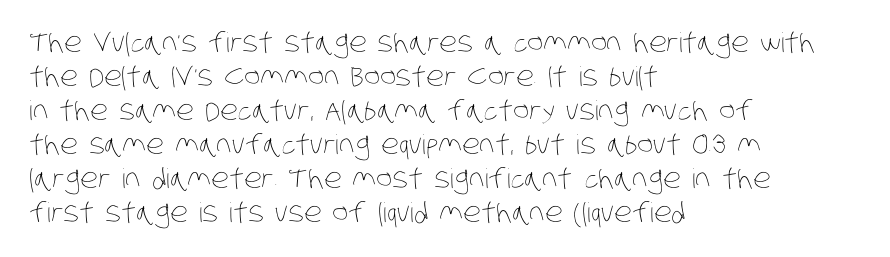
Q: Is the text bold? A: No.
Q: Is the text underlined? A: No.
Q: How is the paragraph aligned? A: Left-aligned.
Q: Is the spacing between letters normal or unusually wide? A: Normal.
Q: Is the spacing between lines tight, normal or loose? A: Normal.
